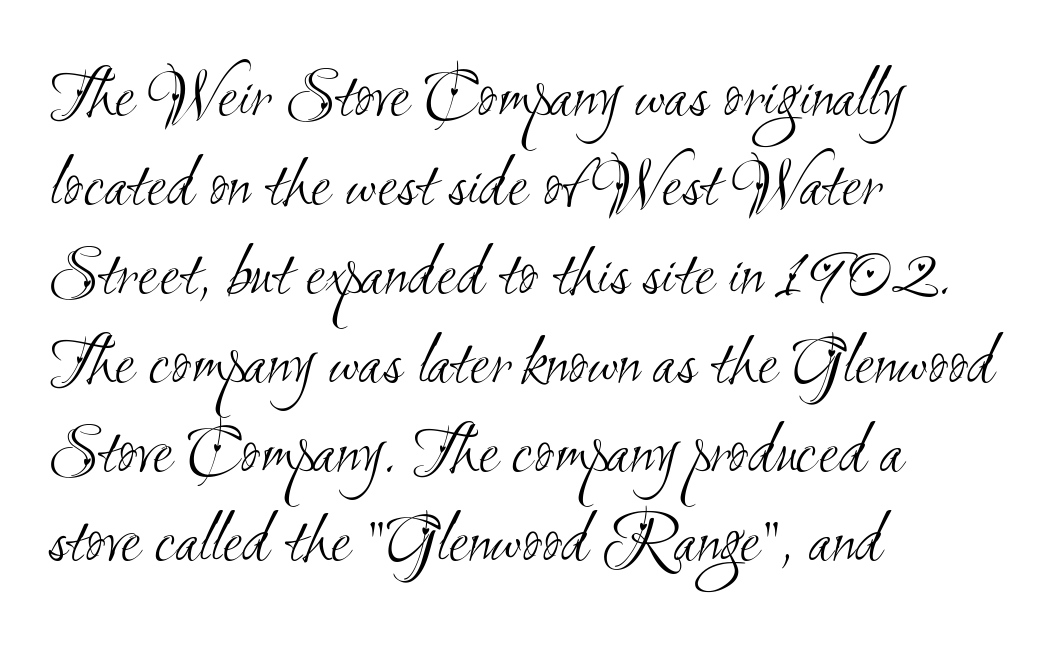
{"serif": "no", "bold": "no", "weight": "light", "width": "condensed", "stroke_contrast": "medium", "x_height": "small", "monospaced": "no", "underline": "no", "align": "left", "line_spacing_ratio": 1.22, "letter_spacing": "normal", "letter_spacing_em": 0.0, "glyph_px": 73}
